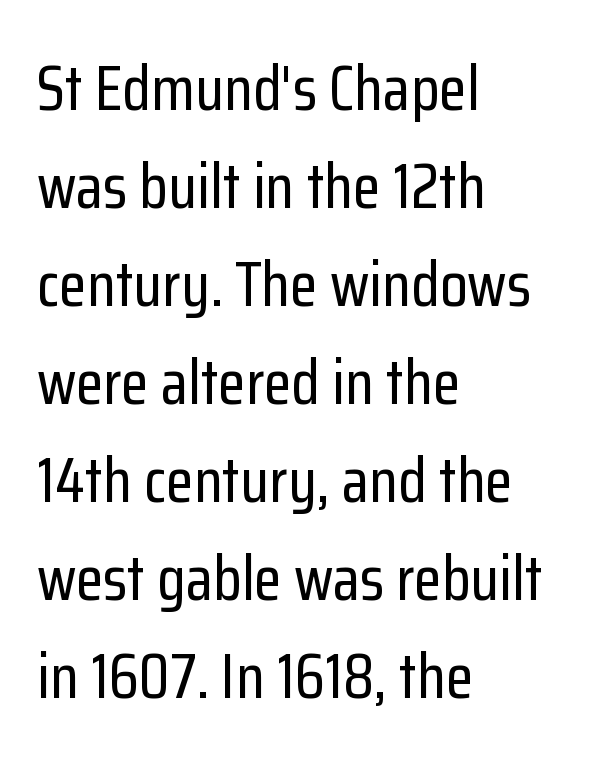
Letter spacing: default. The font family rendered here belongs to the sans-serif group. These lines are rendered in a variable-pitch font. Horizontally, the lines are justified to the leading edge only.
